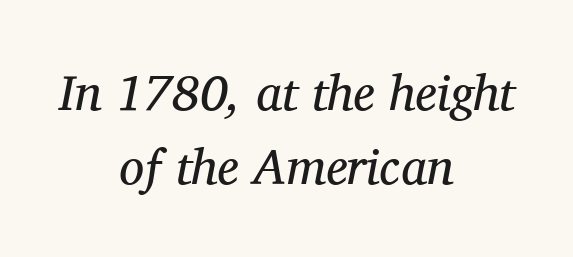
Q: Is the text bold? A: No.
Q: Is the text italic (slanted)? A: Yes, it leans right by about 11 degrees.
Q: Is the typeface a serif or a sans-serif typeface? A: Serif.
Q: Is the text underlined? A: No.
Q: How is the paragraph aligned? A: Centered.
Q: Is the spacing between letters normal or unusually wide? A: Normal.
Q: Is the spacing between lines tight, normal or loose? A: Normal.
Q: Width (condensed, normal, or wide)? A: Normal.
Q: Stroke contrast? A: Medium.
Q: x-height? A: Medium.
Q: Monospaced? A: No.
